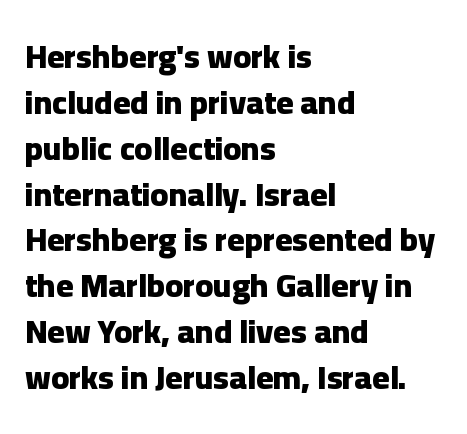
Q: Is the text bold? A: Yes.
Q: Is the text italic (slanted)? A: No, it is upright.
Q: Is the typeface a serif or a sans-serif typeface? A: Sans-serif.
Q: Is the text underlined? A: No.
Q: How is the paragraph aligned? A: Left-aligned.
Q: Is the spacing between letters normal or unusually wide? A: Normal.
Q: Is the spacing between lines tight, normal or loose? A: Normal.
Q: Width (condensed, normal, or wide)? A: Normal.
Q: Stroke contrast? A: Low.
Q: x-height? A: Medium.
Q: Monospaced? A: No.
